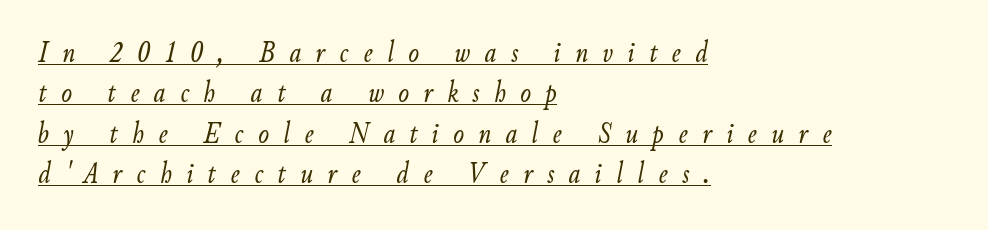
Q: Is the text bold? A: No.
Q: Is the text italic (slanted)? A: Yes, it leans right by about 9 degrees.
Q: Is the text underlined? A: Yes.
Q: How is the paragraph aligned? A: Left-aligned.
Q: Is the spacing between letters normal or unusually wide? A: Unusually wide.
Q: Is the spacing between lines tight, normal or loose? A: Normal.
Q: Width (condensed, normal, or wide)? A: Condensed.
Q: Stroke contrast? A: Low.
Q: x-height? A: Small.
Q: Monospaced? A: No.
